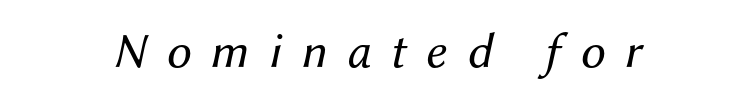
Q: Is the text bold? A: No.
Q: Is the text italic (slanted)? A: Yes, it leans right by about 12 degrees.
Q: Is the text underlined? A: No.
Q: How is the paragraph aligned? A: Centered.
Q: Is the spacing between letters normal or unusually wide? A: Unusually wide.
Q: Width (condensed, normal, or wide)? A: Normal.
Q: Stroke contrast? A: Medium.
Q: x-height? A: Medium.
Q: Monospaced? A: No.
